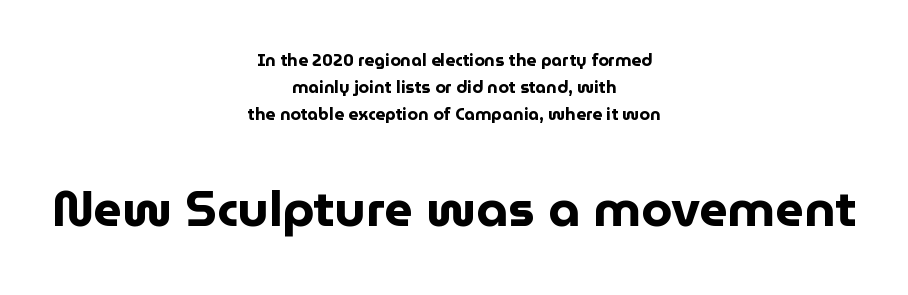
Q: Is the text bold? A: Yes.
Q: Is the text italic (slanted)? A: No, it is upright.
Q: Is the typeface a serif or a sans-serif typeface? A: Sans-serif.
Q: Is the text underlined? A: No.
Q: How is the paragraph aligned? A: Centered.
Q: Is the spacing between letters normal or unusually wide? A: Normal.
Q: Is the spacing between lines tight, normal or loose? A: Normal.
Q: Which block of text is set in a larger size, the first (top) or the second (bottom)? A: The second (bottom) one.
Q: Width (condensed, normal, or wide)? A: Normal.
Q: Stroke contrast? A: Low.
Q: x-height? A: Medium.
Q: Monospaced? A: No.
